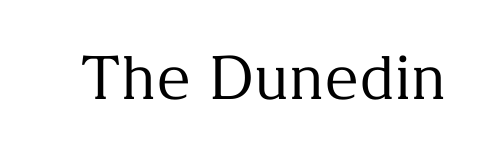
Q: Is the text bold? A: No.
Q: Is the text italic (slanted)? A: No, it is upright.
Q: Is the typeface a serif or a sans-serif typeface? A: Serif.
Q: Is the text underlined? A: No.
Q: Is the spacing between letters normal or unusually wide? A: Normal.
Q: Width (condensed, normal, or wide)? A: Normal.
Q: Stroke contrast? A: Medium.
Q: x-height? A: Medium.
Q: Monospaced? A: No.
